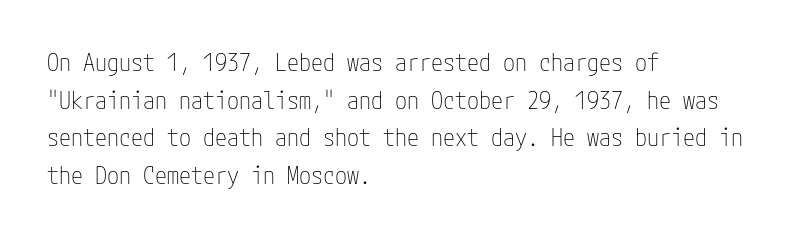
The setting favours the left margin, as ordinary paragraphs usually do. The face looks like a standard text weight, possibly lighter. Each row of text sits above clean, open space. Posture: straight, roman, zero tilt.
